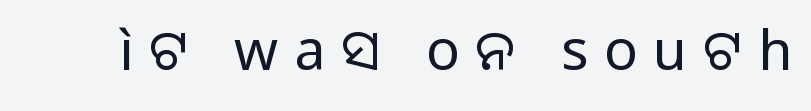
The image shows 56 px regular-weight sans-serif type, upright; set unusually wide letter spacing (+0.28 em), not underlined; low stroke contrast and a medium x-height.
